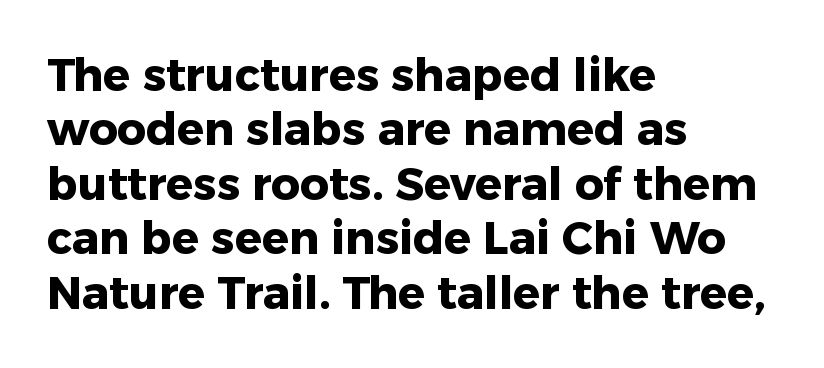
The designer went with a sans here, leaving each stem footless. Honestly, the letter spacing is just normal — you wouldn't notice it. Looks like regular typesetting: each glyph gets only the width it needs. The space beneath each line is pristine and unruled.
